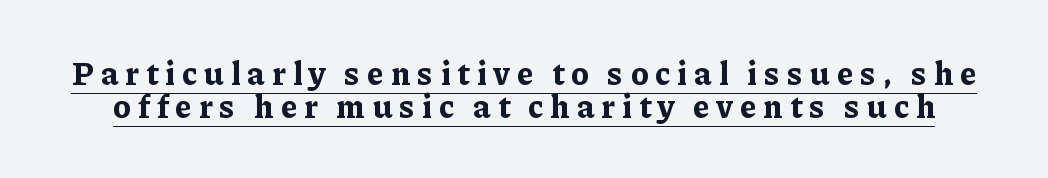
{"serif": "yes", "italic": "no", "bold": "yes", "weight": "bold", "width": "normal", "stroke_contrast": "low", "x_height": "medium", "monospaced": "no", "underline": "yes", "line_spacing": "tight", "line_spacing_ratio": 1.01, "letter_spacing": "wide", "letter_spacing_em": 0.22, "glyph_px": 33}
